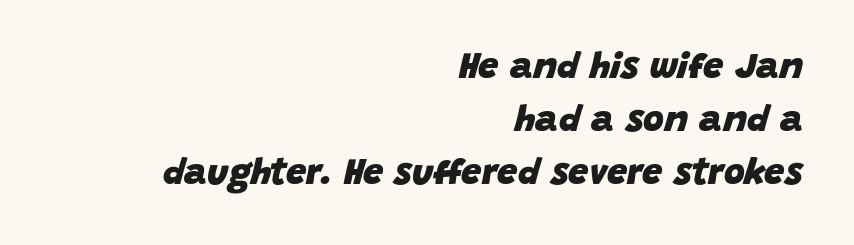
{"italic": "yes", "lean": "right", "slant_degrees": 15, "bold": "yes", "weight": "heavy", "width": "normal", "stroke_contrast": "low", "x_height": "large", "monospaced": "no", "underline": "no", "align": "right", "line_spacing": "normal", "line_spacing_ratio": 1.47, "letter_spacing": "normal", "letter_spacing_em": 0.0, "glyph_px": 36}
